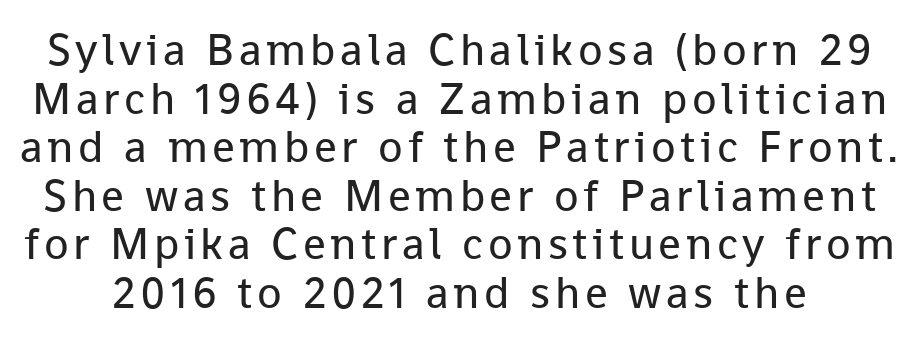
The glyphs are unaccompanied by any horizontal stroke below them. The designer went with a sans here, leaving each stem footless. Interline gaps are noticeably narrow in this sample. This sample uses an upright cut, with every glyph sitting square on the baseline. You could not count columns in this text — the font is proportionally spaced. The strokes carry an ordinary text weight at most.
